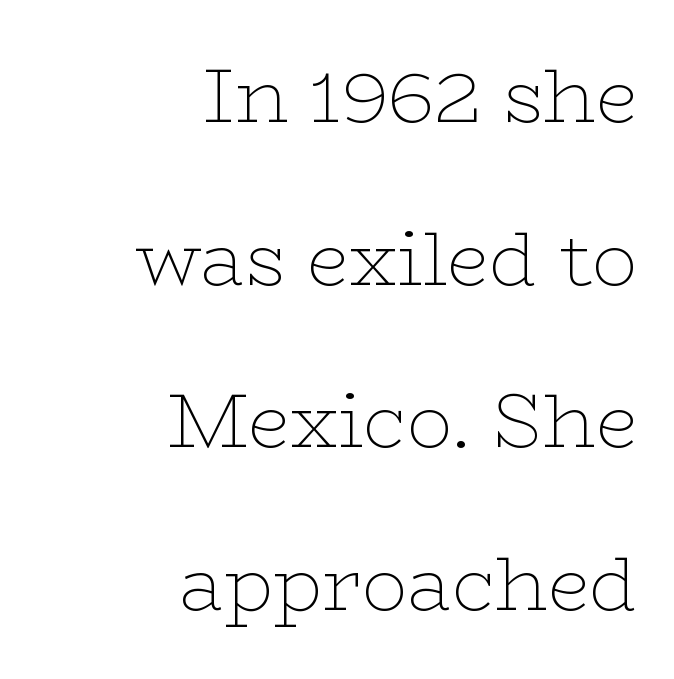
Horizontal bands of white between lines are thick stripes. No italicization has been applied; the sample stays upright. Honestly, the letter spacing is just normal — you wouldn't notice it. The font is comparable to plain body text, perhaps lighter.
